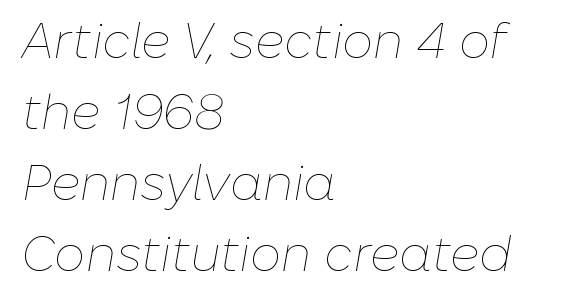
Layout note: lines flush left. This sample keeps an unexceptional amount of space between lines. It's the slanting kind of type. The strokes are not fattened; the text isn't bold.
